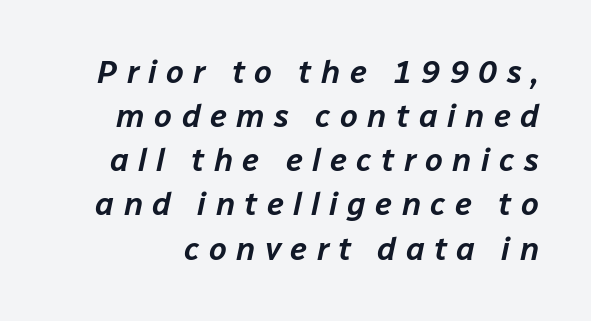
The lettering tilts uniformly, giving the passage an italic look. The passage shown stacks its lines at a standard gap. Honestly, there is no underline to notice here at all. The tracking reads as deliberately expanded to a designer's eye. Character widths vary here, with narrow letters taking less room than wide ones.
